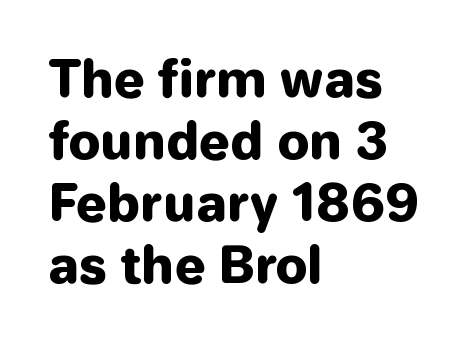
These words are printed bold, with thick strokes throughout. A typesetter would call this proportional, since set widths differ per character. Bare-footed words on every line. The rendering shows plain stroke endings on the letterforms — a sans-serif design.
